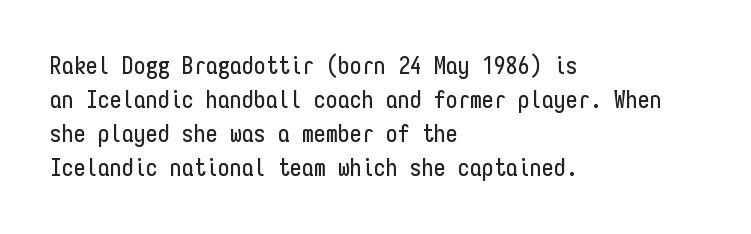
Q: Is the text italic (slanted)? A: No, it is upright.
Q: Is the text underlined? A: No.
Q: How is the paragraph aligned? A: Left-aligned.
Q: Is the spacing between letters normal or unusually wide? A: Normal.
Q: Is the spacing between lines tight, normal or loose? A: Normal.
